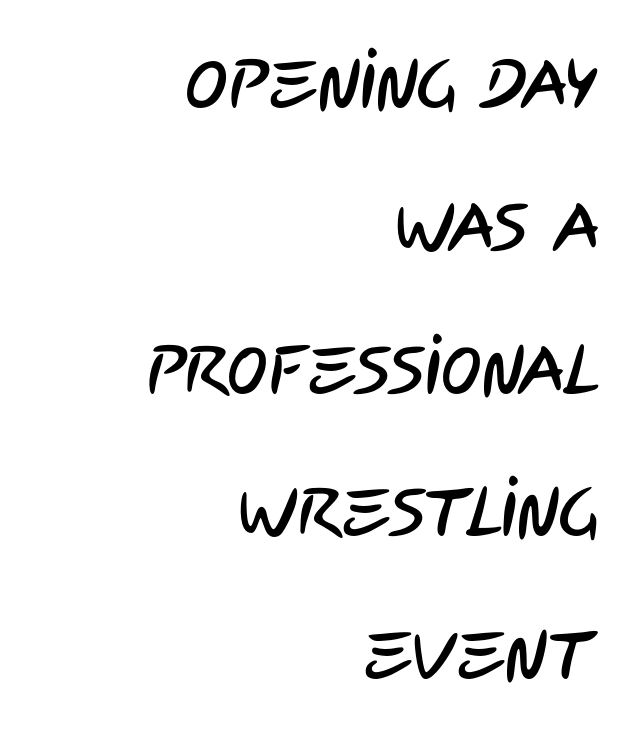
The image shows 68 px condensed sans-serif type; set right-aligned, loose line spacing (2.1x), normal letter spacing, not underlined; low stroke contrast and a large x-height.
